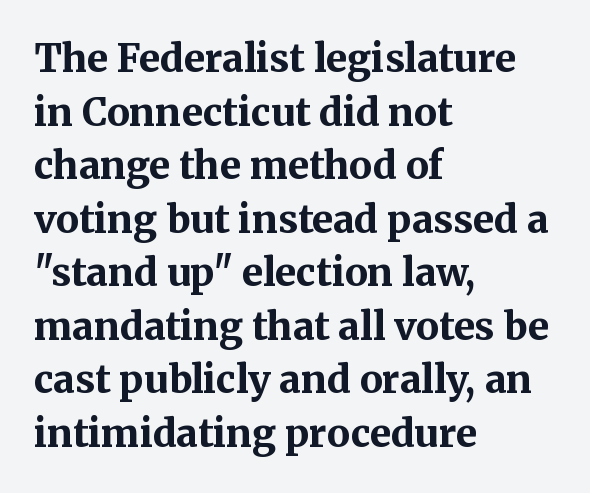
The image shows 38 px bold serif type, upright; set left-aligned, normal line spacing (1.41x), normal letter spacing, not underlined; medium stroke contrast and a medium x-height.
